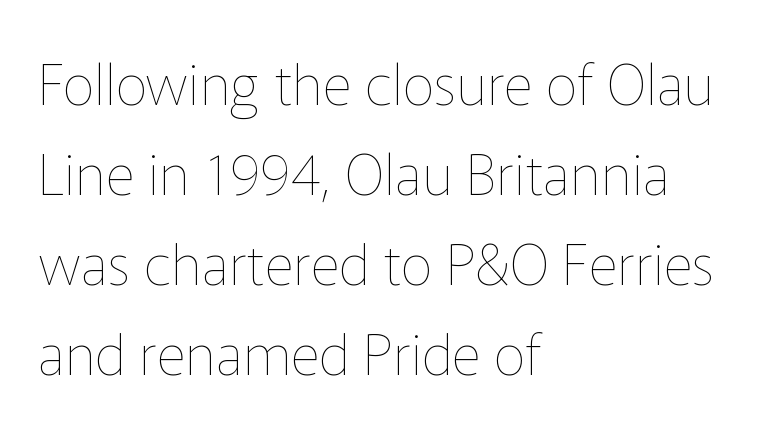
Tall strokes in this sample are plumb rather than angled. Character widths vary here, with narrow letters taking less room than wide ones. Words appear dense and cohesive because spacing is normal. The designer left line spacing at the default. Ink coverage per letter is moderate at most. Letters rest on an invisible, unmarked baseline.
